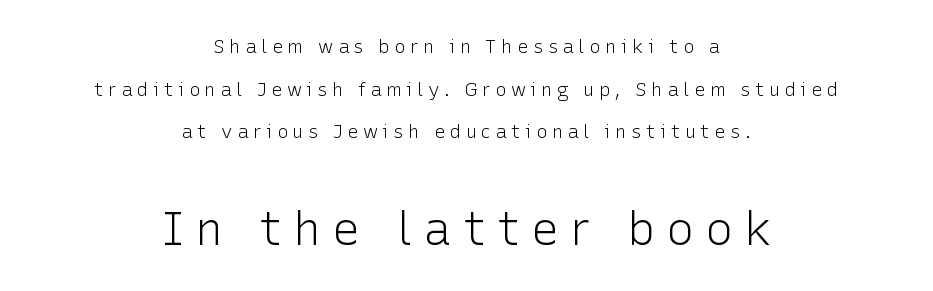
Examine the stroke ends and you'll find no serifs. Each letter keeps its own natural width here, so spacing adapts to shape. Spacing between characters has been opened up far beyond the box default. This rendering uses center alignment, leaving both contours irregular but symmetric. Compare the two chunks: the lower has the greater cap height.
